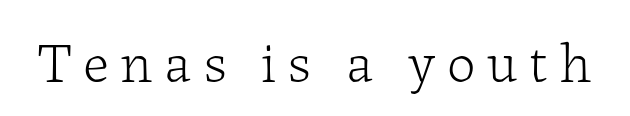
The font's upright variant was chosen for this text. This sample has the flowing, uneven cadence of proportional lettering. Caption: face not bold, strokes unweighted. Is the letter spacing exaggerated? Yes — the characters are pushed far apart. A serif font was chosen for this passage. Descenders hang freely into open space.
